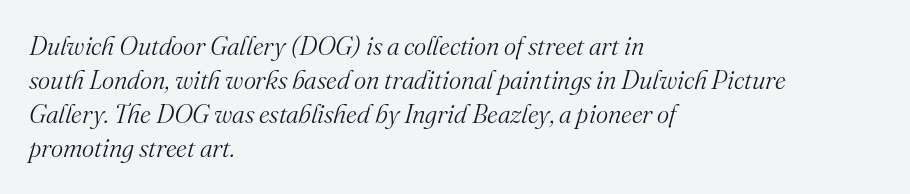
{"italic": "yes", "lean": "right", "slant_degrees": 16, "bold": "no", "underline": "no", "align": "left", "line_spacing": "normal", "line_spacing_ratio": 1.31, "letter_spacing": "normal", "letter_spacing_em": 0.0, "glyph_px": 26}
